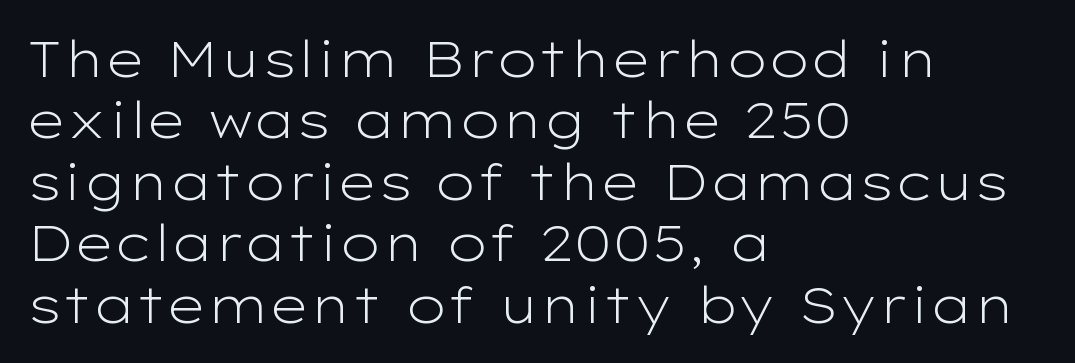
{"serif": "no", "italic": "no", "bold": "no", "weight": "light", "width": "wide", "stroke_contrast": "low", "x_height": "medium", "monospaced": "no", "underline": "no", "align": "left", "line_spacing_ratio": 1.23, "letter_spacing": "normal", "letter_spacing_em": 0.0, "glyph_px": 50}
